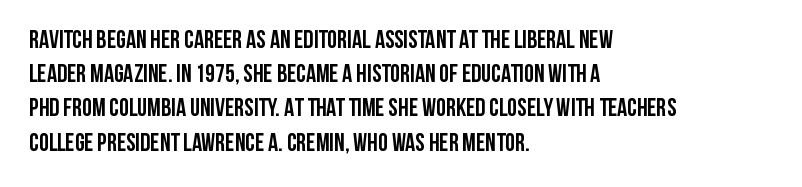
The image shows 25 px bold type, upright; set left-aligned, normal line spacing (1.37x), normal letter spacing, not underlined.
